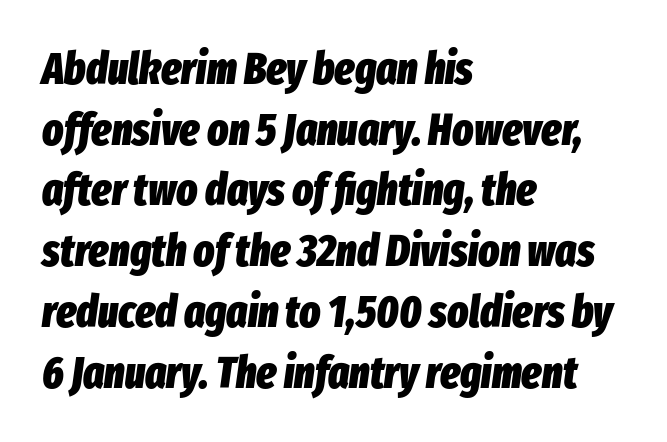
{"italic": "yes", "lean": "right", "slant_degrees": 8, "bold": "yes", "weight": "heavy", "width": "condensed", "stroke_contrast": "low", "x_height": "medium", "monospaced": "no", "underline": "no", "align": "left", "line_spacing": "normal", "line_spacing_ratio": 1.38, "letter_spacing": "normal", "letter_spacing_em": 0.0, "glyph_px": 44}
